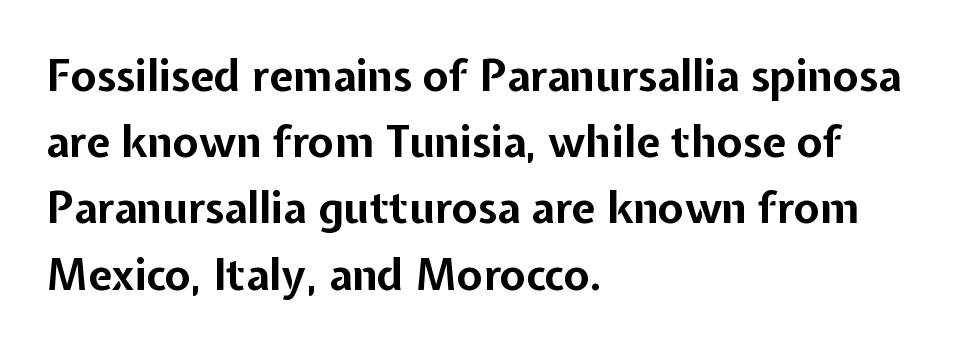
{"serif": "no", "italic": "no", "bold": "yes", "weight": "bold", "width": "normal", "stroke_contrast": "low", "x_height": "medium", "monospaced": "no", "underline": "no", "align": "left", "line_spacing": "normal", "line_spacing_ratio": 1.54, "letter_spacing": "normal", "letter_spacing_em": 0.0, "glyph_px": 43}
